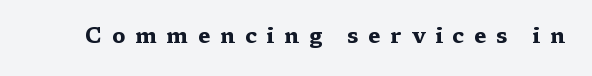
The image shows 21 px bold type, upright; set unusually wide letter spacing (+0.47 em), not underlined.
